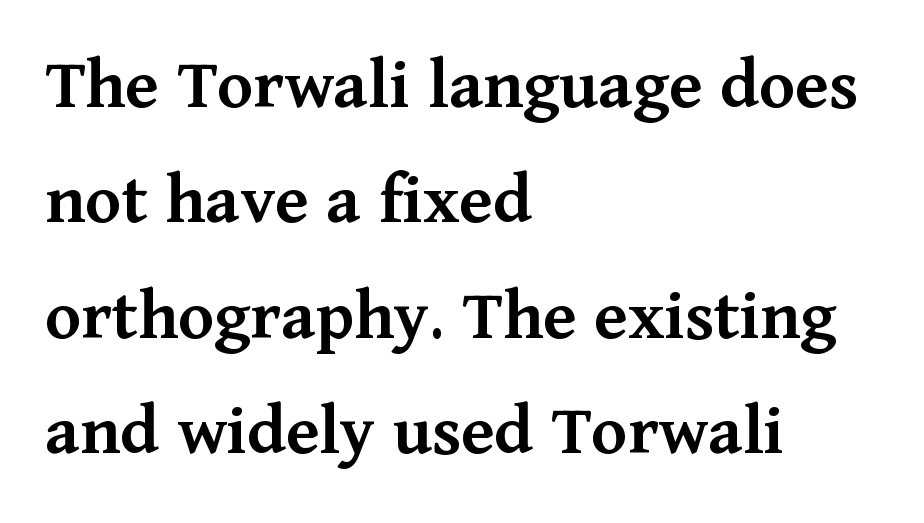
The image shows 75 px semibold serif type, upright; set left-aligned, normal line spacing (1.54x), normal letter spacing, not underlined; medium stroke contrast and a medium x-height.
